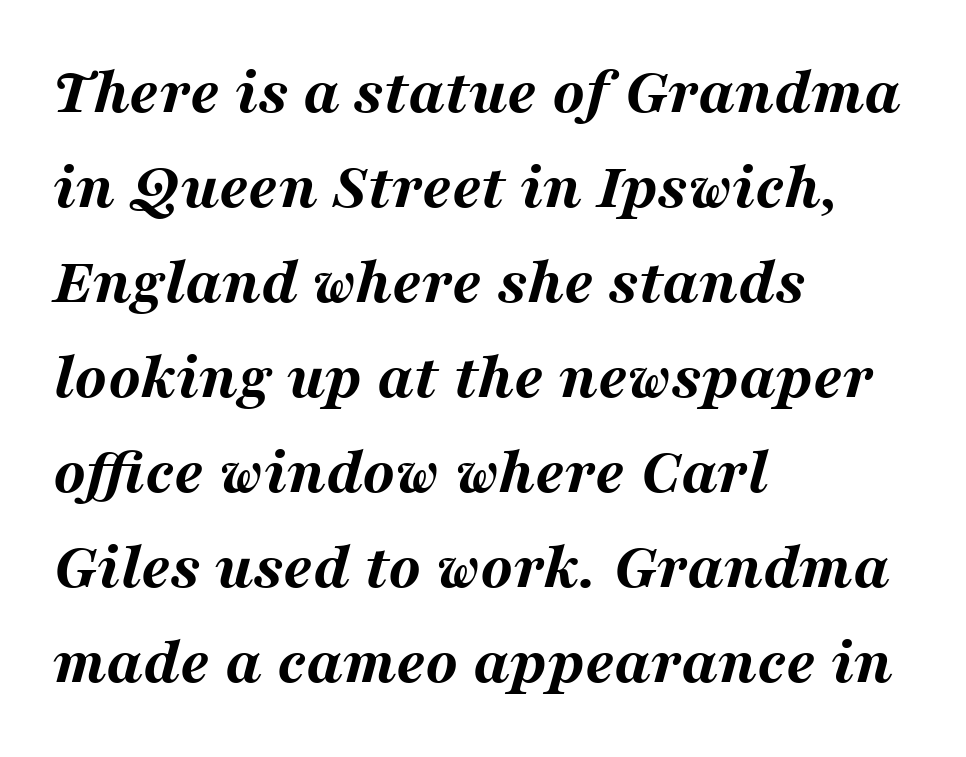
The image shows 66 px bold, wide type, italic (leaning right); set left-aligned, normal line spacing (1.44x), normal letter spacing, not underlined; medium stroke contrast and a medium x-height.
